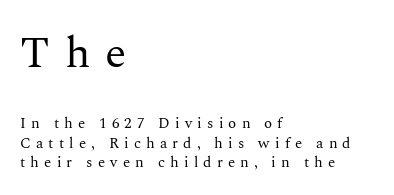
{"serif": "yes", "italic": "no", "bold": "no", "weight": "regular", "width": "normal", "stroke_contrast": "medium", "x_height": "medium", "monospaced": "no", "underline": "no", "align": "left", "line_spacing": "normal", "line_spacing_ratio": 1.3, "letter_spacing": "wide", "letter_spacing_em": 0.34, "larger_block": "first", "size_ratio": 2.93, "glyph_px": 44}
